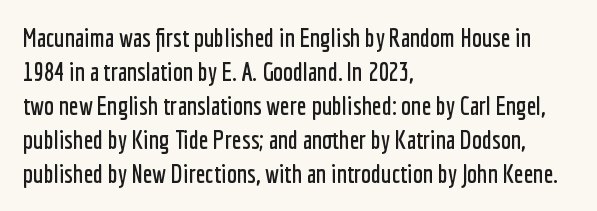
These lines were composed using upright roman letters. Line beginnings align vertically; line endings do not. Quick note: underline off. Nobody touched the tracking dial on this one. Leading matches the norm, producing a regular column.
